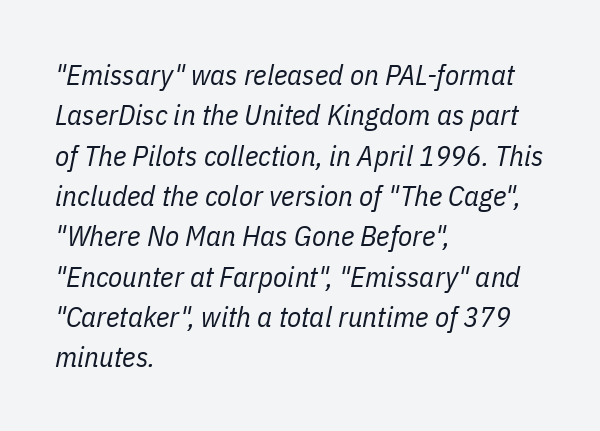
{"italic": "yes", "lean": "right", "slant_degrees": 11, "bold": "no", "weight": "regular", "width": "condensed", "stroke_contrast": "low", "x_height": "medium", "monospaced": "no", "underline": "no", "align": "left", "line_spacing": "normal", "line_spacing_ratio": 1.39, "letter_spacing": "normal", "letter_spacing_em": 0.0, "glyph_px": 29}
